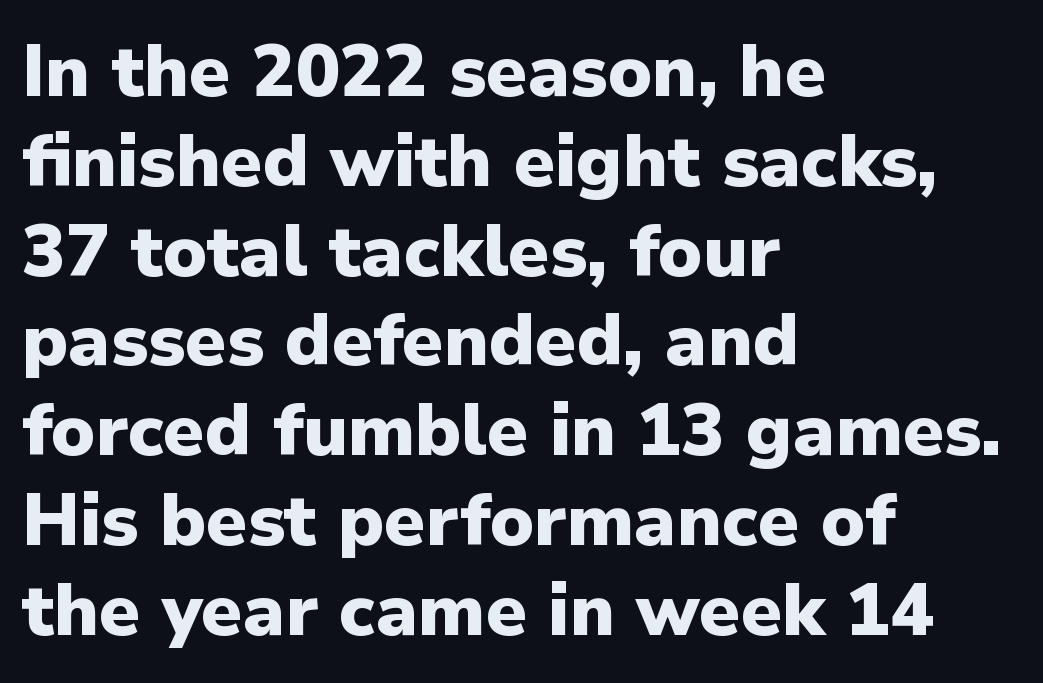
Does the type have serifs? No, each stem ends abruptly. There is no visible air inserted between adjacent glyphs. The typesetter chose a ragged-right arrangement here. Only glyphs here, with clear space below each row.
